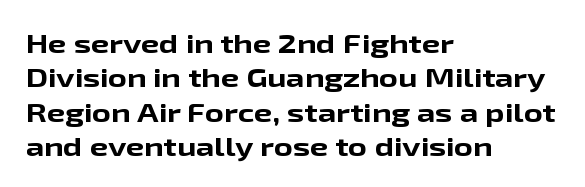
{"italic": "no", "bold": "yes", "underline": "no", "align": "left", "line_spacing": "normal", "line_spacing_ratio": 1.32, "letter_spacing": "normal", "letter_spacing_em": 0.0, "glyph_px": 26}
